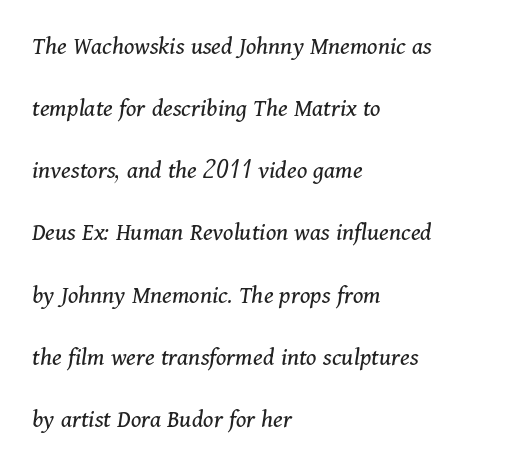
{"italic": "yes", "lean": "right", "slant_degrees": 11, "bold": "no", "underline": "no", "align": "left", "line_spacing": "loose", "line_spacing_ratio": 2.39, "letter_spacing": "normal", "letter_spacing_em": 0.0, "glyph_px": 26}
